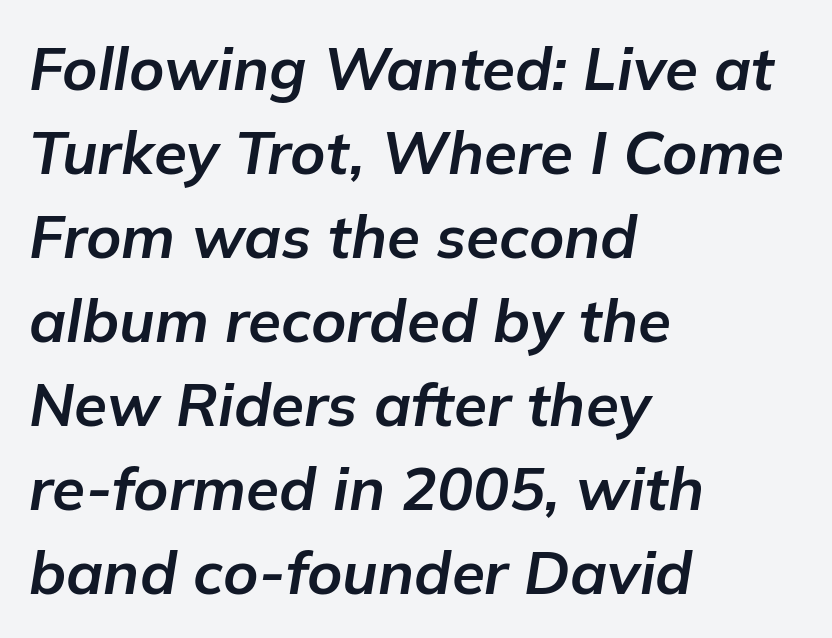
The rendering keeps characters at their native spacing. Notice how the stems are inclined rather than vertical — that's the hallmark of italics. Has an underline been added? It has not. The lines sit at an ordinary, default distance from one another. These lines stack with their left ends in a neat column. What weight is shown? A full bold with thick strokes.
